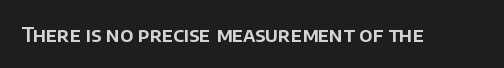
The image shows 20 px text type, upright; set normal letter spacing, not underlined.
